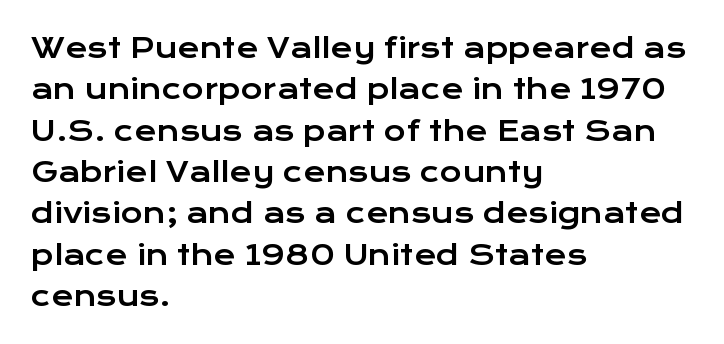
Q: Is the text italic (slanted)? A: No, it is upright.
Q: Is the text underlined? A: No.
Q: How is the paragraph aligned? A: Left-aligned.
Q: Is the spacing between letters normal or unusually wide? A: Normal.
Q: Is the spacing between lines tight, normal or loose? A: Normal.
